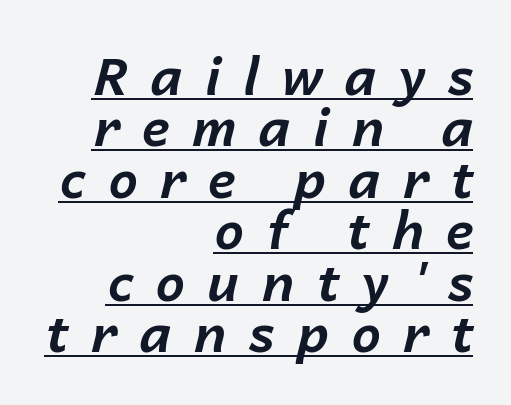
The image shows 52 px bold type, italic (leaning right); set right-aligned, tight line spacing (0.99x), unusually wide letter spacing (+0.43 em), underlined; low stroke contrast and a medium x-height.
